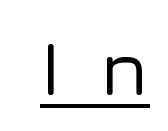
{"serif": "no", "italic": "no", "width": "normal", "stroke_contrast": "low", "x_height": "medium", "monospaced": "no", "underline": "yes", "letter_spacing": "wide", "letter_spacing_em": 0.48, "glyph_px": 78}
